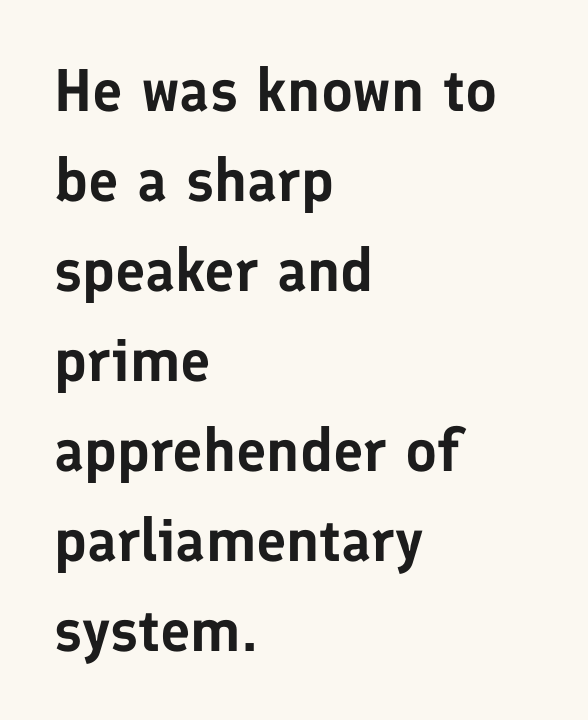
{"serif": "no", "italic": "no", "width": "normal", "stroke_contrast": "low", "x_height": "medium", "monospaced": "no", "underline": "no", "align": "left", "line_spacing": "normal", "line_spacing_ratio": 1.5, "letter_spacing": "normal", "letter_spacing_em": 0.0, "glyph_px": 60}
